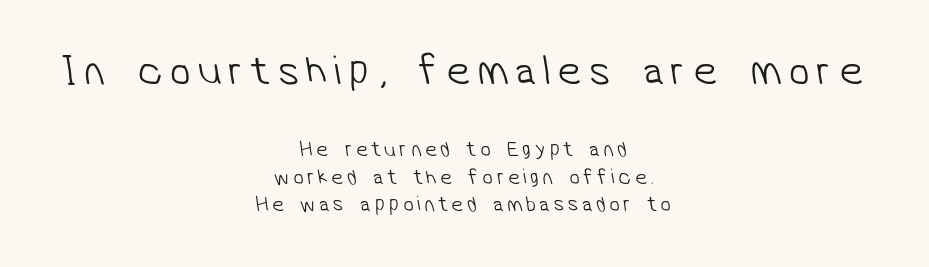
{"serif": "no", "bold": "no", "weight": "light", "width": "normal", "stroke_contrast": "low", "x_height": "medium", "monospaced": "no", "underline": "no", "align": "center", "line_spacing": "normal", "line_spacing_ratio": 1.32, "larger_block": "first", "size_ratio": 2.0, "glyph_px": 42}
